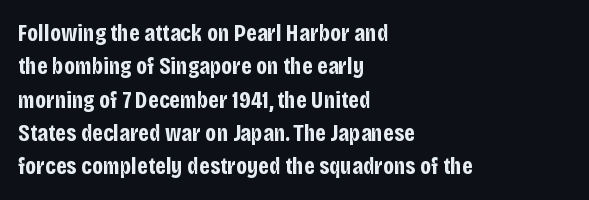
The image shows 24 px bold type, upright; set left-aligned, normal line spacing (1.39x), normal letter spacing, not underlined.
